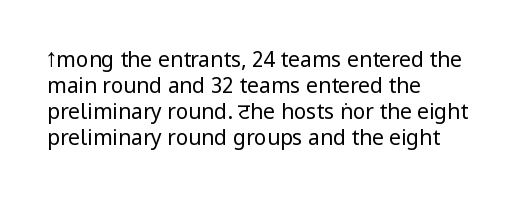
{"italic": "no", "bold": "no", "underline": "no", "align": "left", "line_spacing_ratio": 1.24, "letter_spacing": "normal", "letter_spacing_em": 0.0, "glyph_px": 21}
